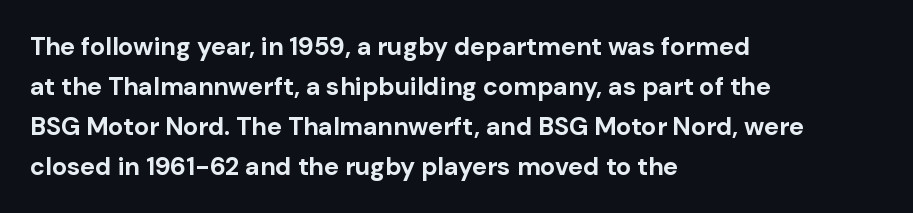
The image shows 25 px bold type, upright; set left-aligned, normal line spacing (1.6x), normal letter spacing, not underlined.
